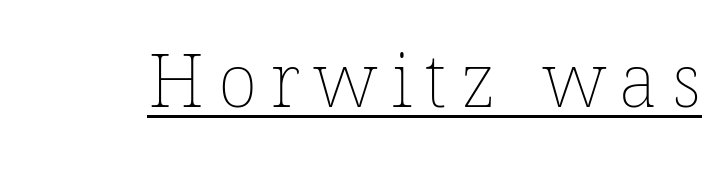
{"bold": "no", "weight": "thin", "width": "normal", "stroke_contrast": "low", "x_height": "medium", "monospaced": "no", "underline": "yes", "glyph_px": 74}
